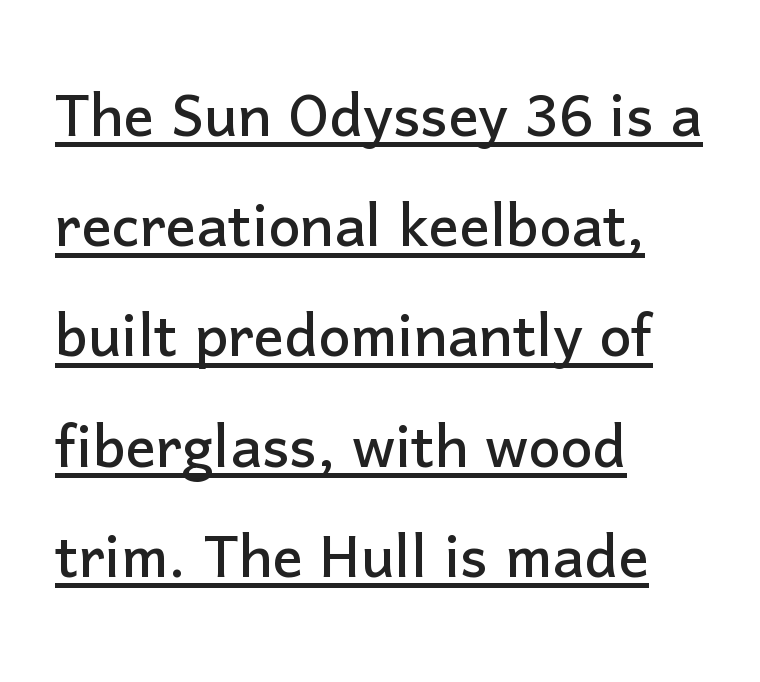
The image shows 76 px sans-serif type, upright; set left-aligned, normal line spacing (1.45x), normal letter spacing, underlined; low stroke contrast and a medium x-height.
